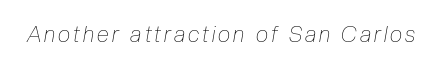
Q: Is the text bold? A: No.
Q: Is the text italic (slanted)? A: Yes, it leans right by about 10 degrees.
Q: Is the text underlined? A: No.
